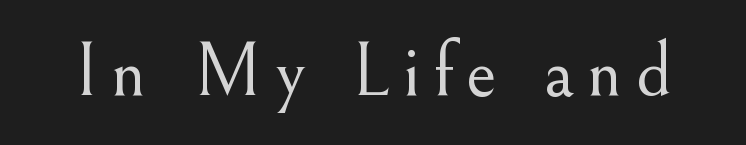
The image shows 77 px light serif type, upright; set not underlined; medium stroke contrast and a small x-height.
